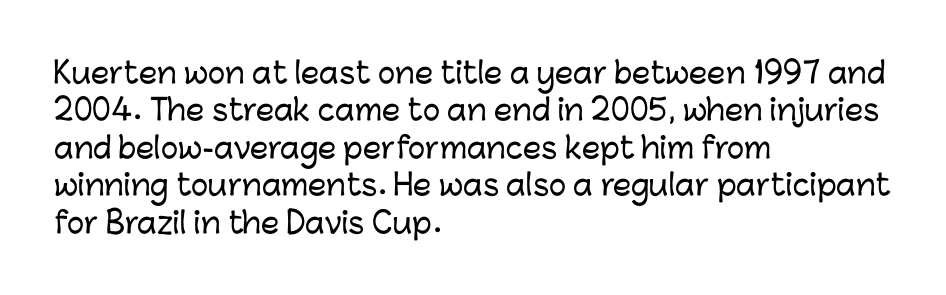
The image shows 29 px sans-serif type, upright; set left-aligned, normal line spacing (1.29x), normal letter spacing, not underlined; low stroke contrast and a medium x-height.
